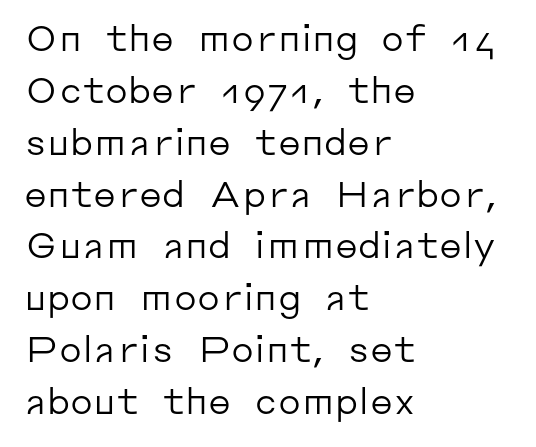
The image shows 36 px regular-weight sans-serif type, upright; set left-aligned, normal line spacing (1.44x), normal letter spacing, not underlined; low stroke contrast and a medium x-height.
